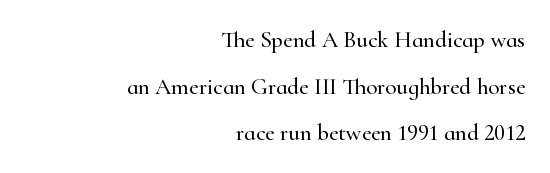
{"italic": "no", "underline": "no", "align": "right", "line_spacing": "loose", "line_spacing_ratio": 2.03, "letter_spacing": "normal", "letter_spacing_em": 0.0, "glyph_px": 23}
